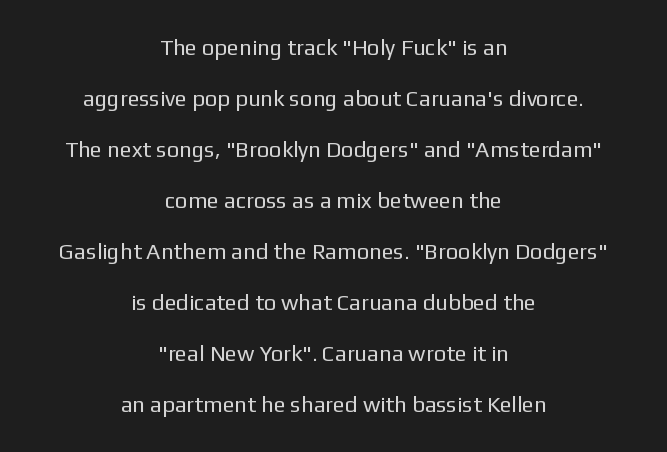
Words appear dense and cohesive because spacing is normal. The space directly below the letters is spotless. The font is comparable to plain body text, perhaps lighter. Vertical spacing — loose. The passage is arranged like a title page — every line centered. If you drew a line through each stem, it would be perfectly vertical.
